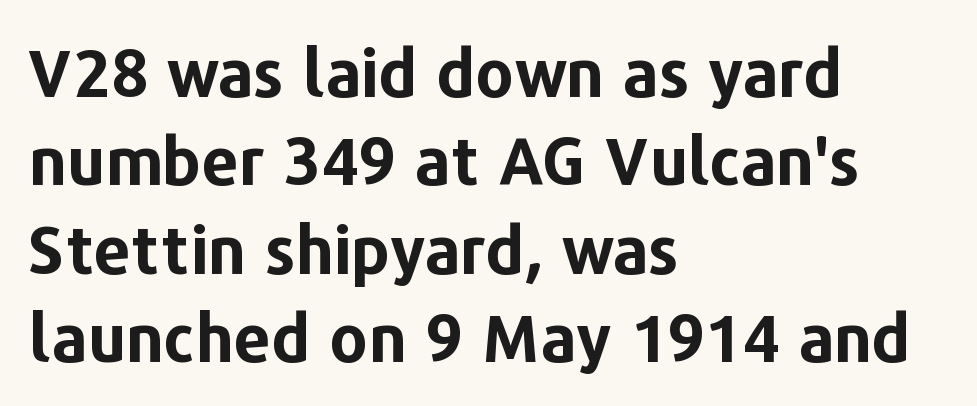
{"serif": "no", "italic": "no", "bold": "yes", "weight": "bold", "width": "normal", "stroke_contrast": "low", "x_height": "medium", "monospaced": "no", "underline": "no", "align": "left", "line_spacing": "normal", "line_spacing_ratio": 1.34, "letter_spacing": "normal", "letter_spacing_em": 0.0, "glyph_px": 66}
